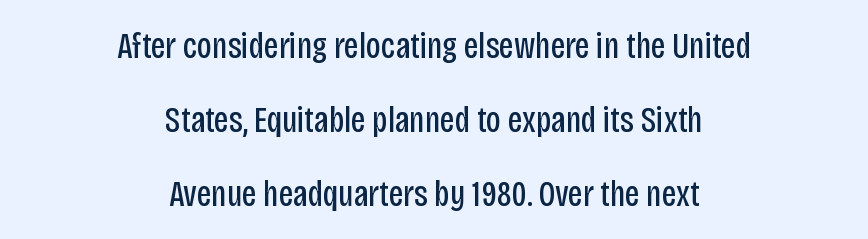
This rendering employs a face without finishing strokes, i.e., a sans-serif. Vertical stems look standard width or narrower in stroke. The zone under the glyphs is completely vacant. Whoever set this chose breathing room over compactness in the vertical rhythm. Tall strokes in this sample are plumb rather than angled.
